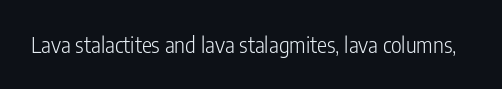
The image shows 21 px text type, upright; set normal letter spacing, not underlined.
